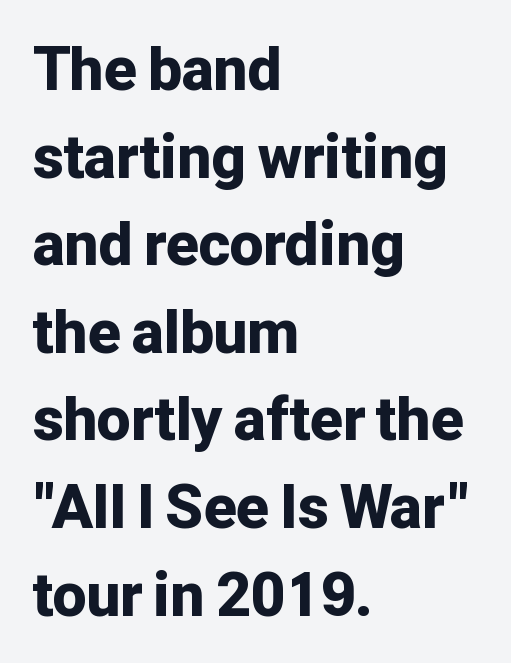
Q: Is the text bold? A: Yes.
Q: Is the text italic (slanted)? A: No, it is upright.
Q: Is the typeface a serif or a sans-serif typeface? A: Sans-serif.
Q: Is the text underlined? A: No.
Q: How is the paragraph aligned? A: Left-aligned.
Q: Is the spacing between letters normal or unusually wide? A: Normal.
Q: Is the spacing between lines tight, normal or loose? A: Normal.
Q: Width (condensed, normal, or wide)? A: Normal.
Q: Stroke contrast? A: Low.
Q: x-height? A: Medium.
Q: Monospaced? A: No.
